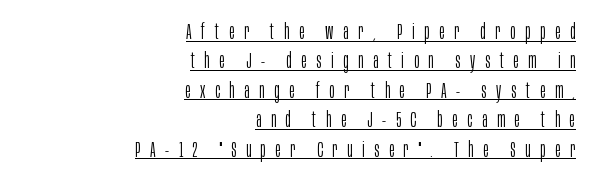
{"italic": "no", "bold": "no", "underline": "yes", "align": "right", "line_spacing": "normal", "line_spacing_ratio": 1.4, "letter_spacing": "wide", "letter_spacing_em": 0.45, "glyph_px": 21}
